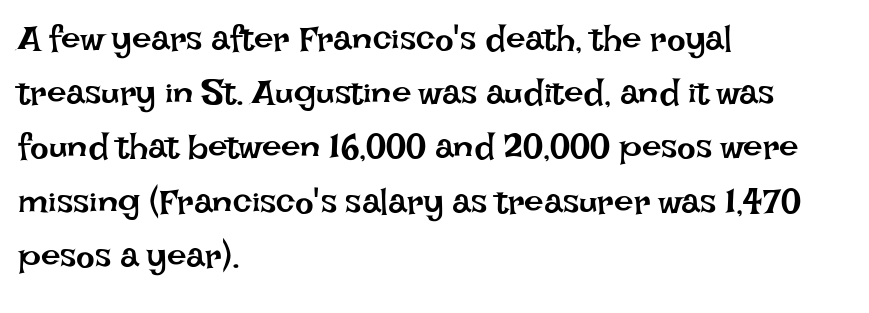
Q: Is the text bold? A: No.
Q: Is the text italic (slanted)? A: No, it is upright.
Q: Is the text underlined? A: No.
Q: How is the paragraph aligned? A: Left-aligned.
Q: Is the spacing between letters normal or unusually wide? A: Normal.
Q: Is the spacing between lines tight, normal or loose? A: Normal.
Q: Width (condensed, normal, or wide)? A: Normal.
Q: Stroke contrast? A: Low.
Q: x-height? A: Large.
Q: Monospaced? A: No.
